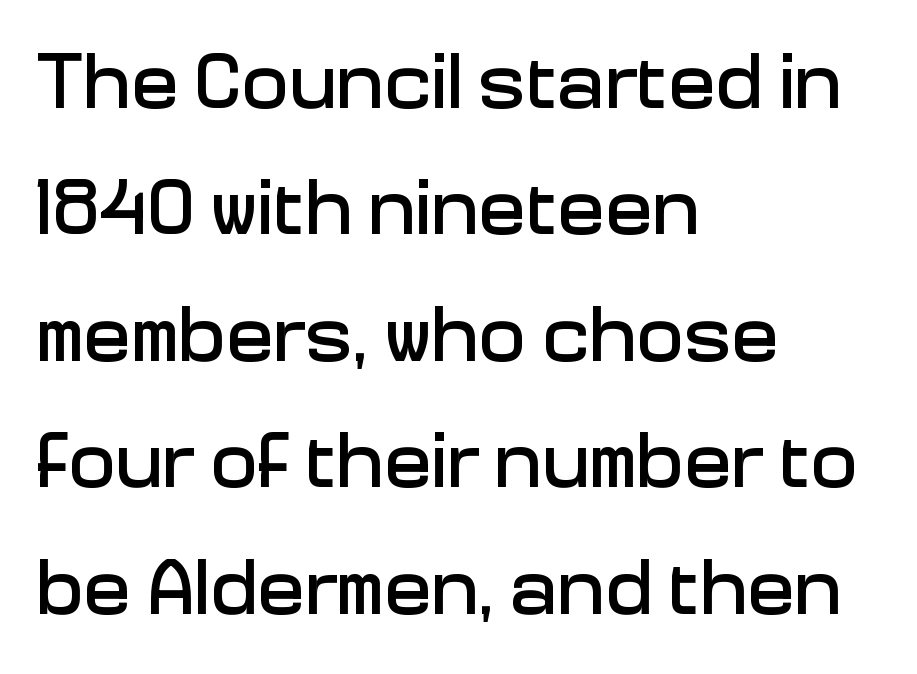
Q: Is the text italic (slanted)? A: No, it is upright.
Q: Is the typeface a serif or a sans-serif typeface? A: Sans-serif.
Q: Is the text underlined? A: No.
Q: How is the paragraph aligned? A: Left-aligned.
Q: Is the spacing between letters normal or unusually wide? A: Normal.
Q: Is the spacing between lines tight, normal or loose? A: Normal.
Q: Width (condensed, normal, or wide)? A: Normal.
Q: Stroke contrast? A: Low.
Q: x-height? A: Medium.
Q: Monospaced? A: No.
